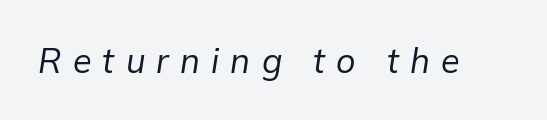
The rendering applies a slant to the glyphs. These lines are rendered in a variable-pitch font. Clear beneath every line of the passage. No heavy texture on the line: the type isn't bold. Inter-character spacing is expanded well beyond the font's built-in metrics.
